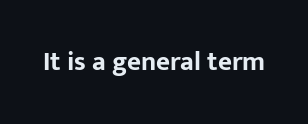
The image shows 27 px bold type, upright; set normal letter spacing, not underlined.
